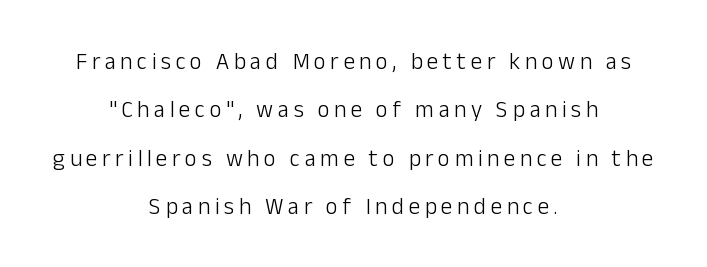
{"italic": "no", "bold": "no", "underline": "no", "align": "center", "line_spacing": "loose", "line_spacing_ratio": 2.1, "letter_spacing": "wide", "letter_spacing_em": 0.2, "glyph_px": 23}
